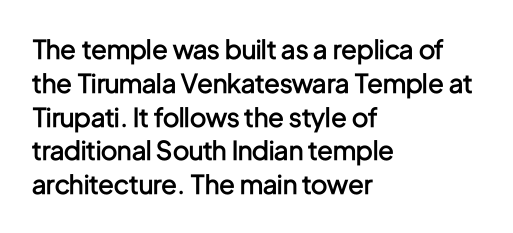
Q: Is the text bold? A: Semi-bold.
Q: Is the text italic (slanted)? A: No, it is upright.
Q: Is the text underlined? A: No.
Q: How is the paragraph aligned? A: Left-aligned.
Q: Is the spacing between letters normal or unusually wide? A: Normal.
Q: Is the spacing between lines tight, normal or loose? A: Normal.
